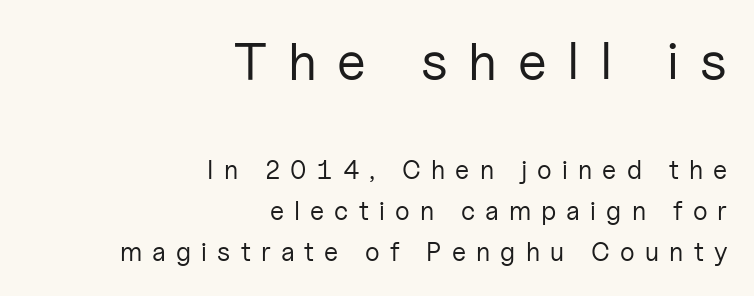
Q: Is the text bold? A: No.
Q: Is the text italic (slanted)? A: No, it is upright.
Q: Is the typeface a serif or a sans-serif typeface? A: Sans-serif.
Q: Is the text underlined? A: No.
Q: How is the paragraph aligned? A: Right-aligned.
Q: Is the spacing between letters normal or unusually wide? A: Unusually wide.
Q: Is the spacing between lines tight, normal or loose? A: Normal.
Q: Which block of text is set in a larger size, the first (top) or the second (bottom)? A: The first (top) one.
Q: Width (condensed, normal, or wide)? A: Normal.
Q: Stroke contrast? A: Low.
Q: x-height? A: Medium.
Q: Monospaced? A: No.
